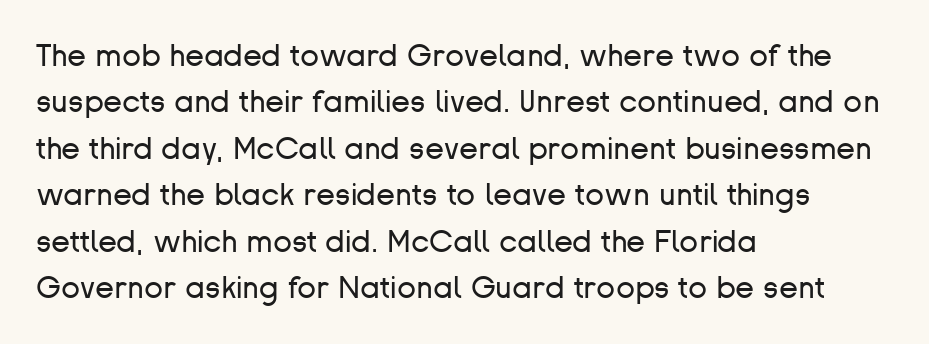
Characters remain perfectly vertical along every line. Default kerning and tracking; the words read as compact shapes. Vertically, the passage feels balanced, rows spaced as you'd expect. This sample uses a sans-serif face.
